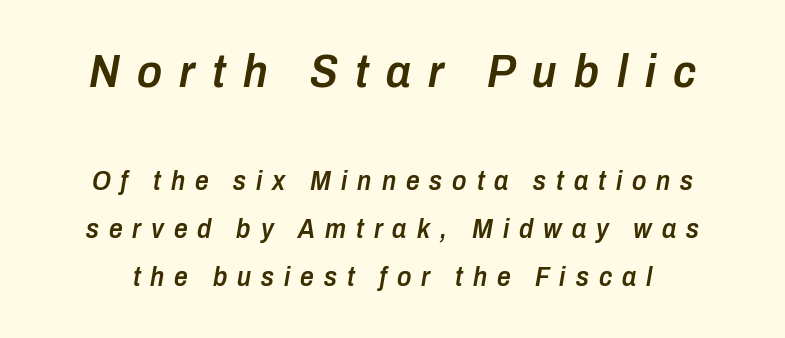
Q: Is the text bold? A: Semi-bold.
Q: Is the text italic (slanted)? A: Yes, it leans right by about 10 degrees.
Q: Is the text underlined? A: No.
Q: Is the spacing between letters normal or unusually wide? A: Unusually wide.
Q: Which block of text is set in a larger size, the first (top) or the second (bottom)? A: The first (top) one.
Q: Width (condensed, normal, or wide)? A: Condensed.
Q: Stroke contrast? A: Low.
Q: x-height? A: Medium.
Q: Monospaced? A: No.
